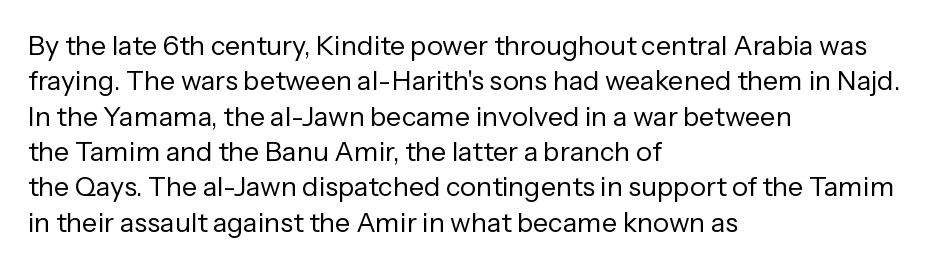
The image shows 27 px text type, upright; set left-aligned, normal line spacing (1.31x), normal letter spacing, not underlined.
